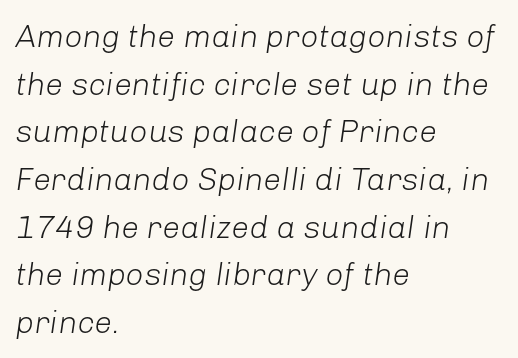
{"italic": "yes", "lean": "right", "slant_degrees": 8, "bold": "no", "weight": "light", "width": "normal", "stroke_contrast": "low", "x_height": "medium", "monospaced": "no", "underline": "no", "align": "left", "line_spacing": "normal", "line_spacing_ratio": 1.49, "letter_spacing": "normal", "letter_spacing_em": 0.0, "glyph_px": 32}
